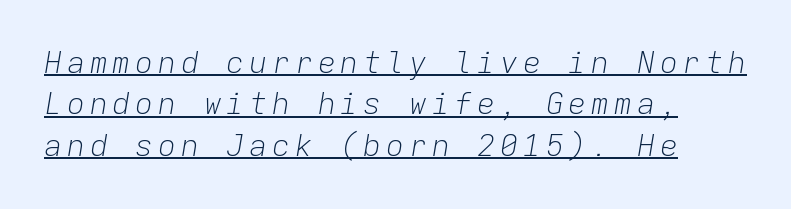
You could count columns in this text — the font is strictly monospaced. The specimen reads as italic at a glance. Whoever set this chose a conventional vertical rhythm. Every word sits above its own underline. Weight: in the light-to-regular range.
